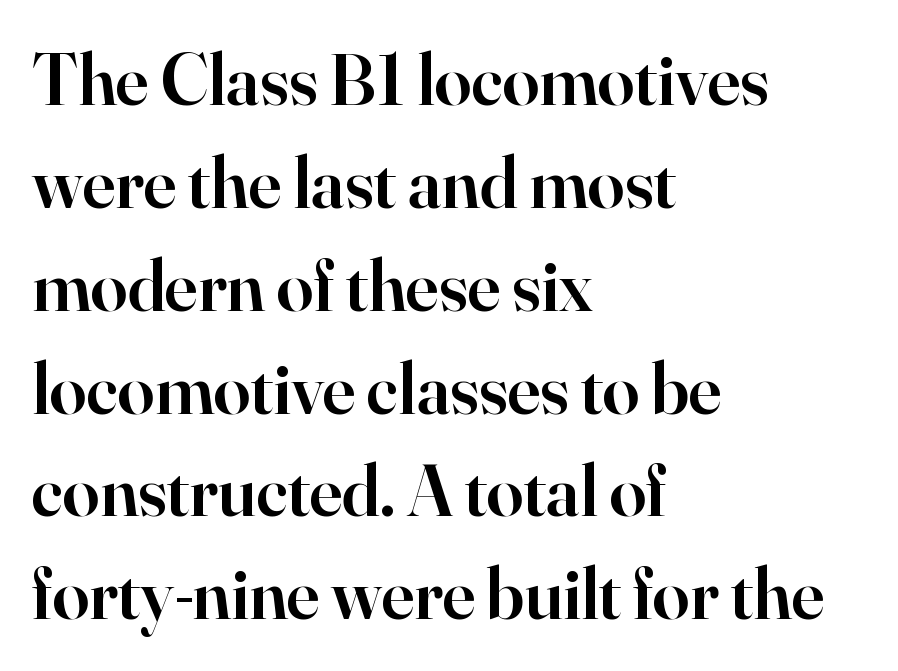
The image shows 74 px semibold serif type, upright; set left-aligned, normal line spacing (1.39x), normal letter spacing, not underlined; high stroke contrast and a small x-height.
